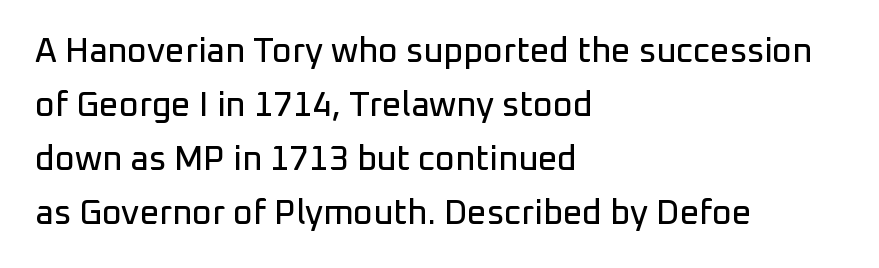
{"serif": "no", "italic": "no", "width": "normal", "stroke_contrast": "low", "x_height": "medium", "monospaced": "no", "underline": "no", "align": "left", "line_spacing": "normal", "line_spacing_ratio": 1.59, "letter_spacing": "normal", "letter_spacing_em": 0.0, "glyph_px": 34}
